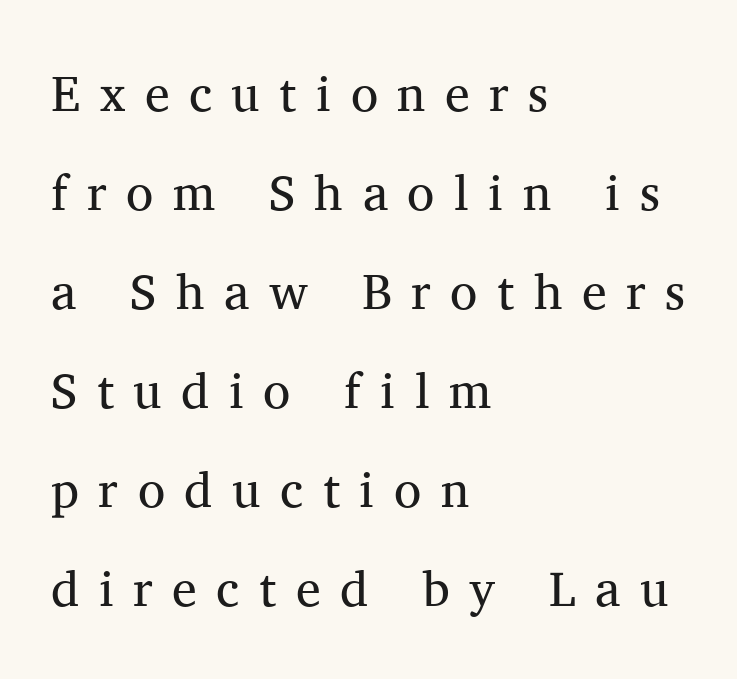
The image shows 50 px regular-weight serif type, upright; set left-aligned, loose line spacing (1.98x), unusually wide letter spacing (+0.39 em), not underlined; medium stroke contrast and a medium x-height.
